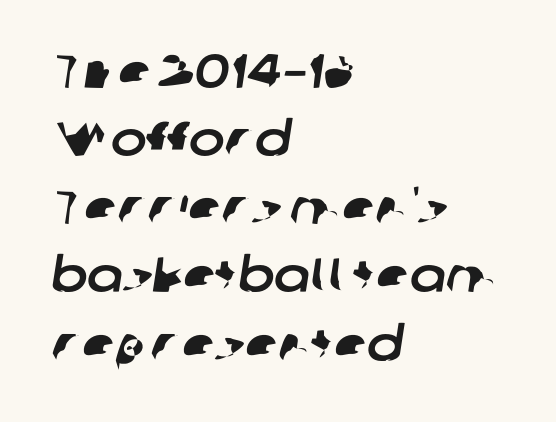
Words float on clear page, feet unadorned. The line-height multiplier appears to be the usual default. This sample has the flowing, uneven cadence of proportional lettering. In terms of letterspacing, this is plain default setting.
